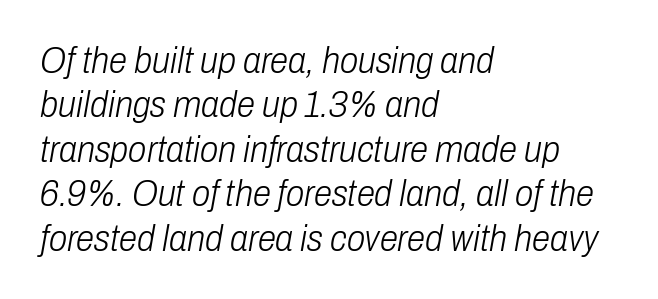
Q: Is the text bold? A: No.
Q: Is the text italic (slanted)? A: Yes, it leans right by about 10 degrees.
Q: Is the text underlined? A: No.
Q: How is the paragraph aligned? A: Left-aligned.
Q: Is the spacing between letters normal or unusually wide? A: Normal.
Q: Width (condensed, normal, or wide)? A: Condensed.
Q: Stroke contrast? A: Low.
Q: x-height? A: Medium.
Q: Monospaced? A: No.
